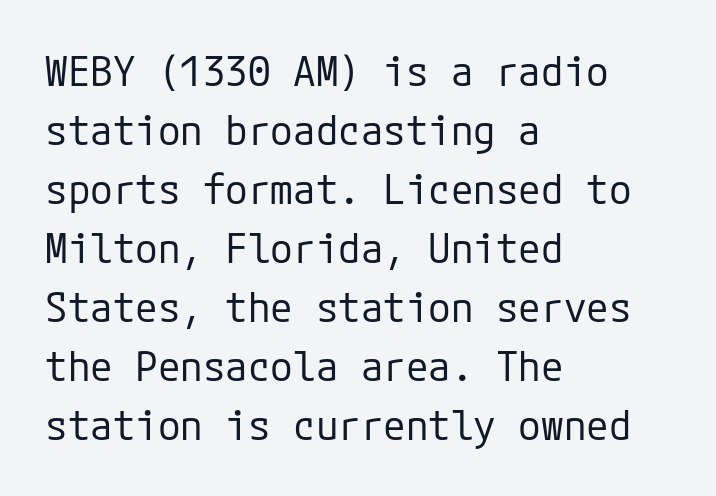
The image shows 41 px regular-weight sans-serif type, upright; set left-aligned, normal line spacing (1.44x), normal letter spacing, not underlined; low stroke contrast and a medium x-height.
